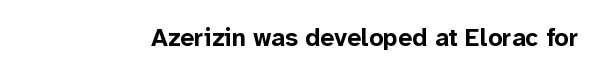
The image shows 25 px bold type, upright; set normal letter spacing, not underlined.
